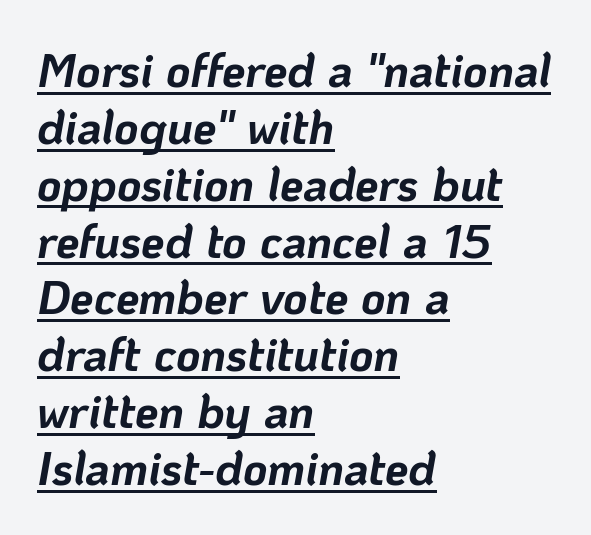
The image shows 47 px bold type, italic (leaning right); set left-aligned, line spacing 1.21x, normal letter spacing, underlined; low stroke contrast and a medium x-height.
